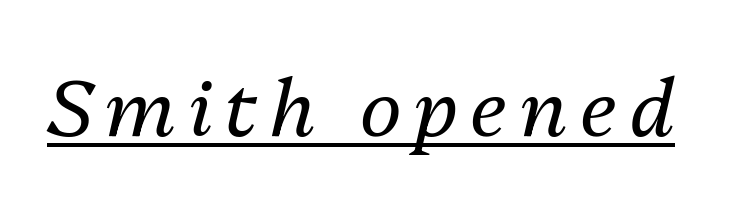
The image shows 79 px regular-weight type, italic (leaning right); set underlined; medium stroke contrast and a medium x-height.
